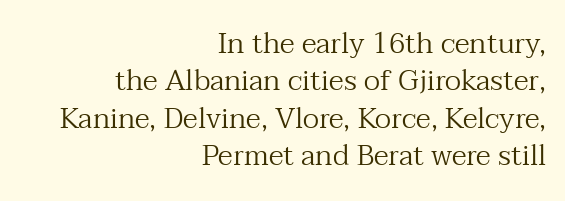
The image shows 29 px regular-weight serif type, upright; set right-aligned, normal line spacing (1.29x), normal letter spacing, not underlined; medium stroke contrast and a medium x-height.
